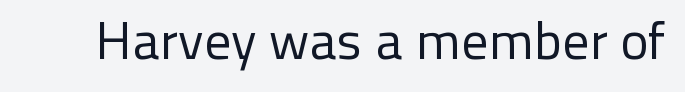
Q: Is the text bold? A: No.
Q: Is the text italic (slanted)? A: No, it is upright.
Q: Is the typeface a serif or a sans-serif typeface? A: Sans-serif.
Q: Is the text underlined? A: No.
Q: Is the spacing between letters normal or unusually wide? A: Normal.
Q: Width (condensed, normal, or wide)? A: Normal.
Q: Stroke contrast? A: Low.
Q: x-height? A: Medium.
Q: Monospaced? A: No.
